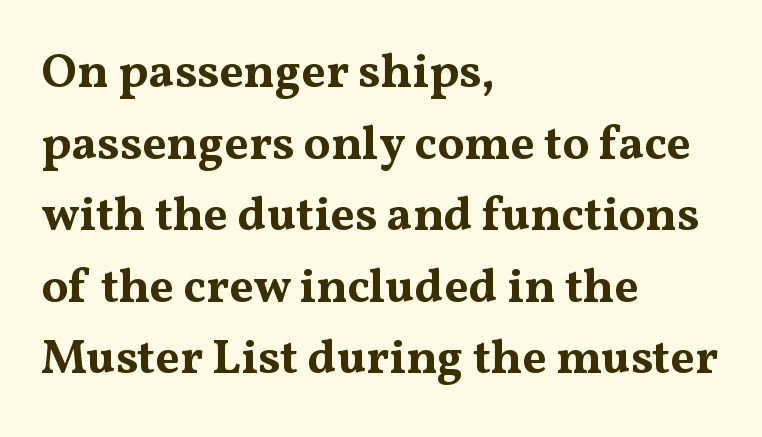
Q: Is the text bold? A: Yes.
Q: Is the text italic (slanted)? A: No, it is upright.
Q: Is the typeface a serif or a sans-serif typeface? A: Serif.
Q: Is the text underlined? A: No.
Q: How is the paragraph aligned? A: Left-aligned.
Q: Is the spacing between letters normal or unusually wide? A: Normal.
Q: Is the spacing between lines tight, normal or loose? A: Normal.
Q: Width (condensed, normal, or wide)? A: Wide.
Q: Stroke contrast? A: Medium.
Q: x-height? A: Medium.
Q: Monospaced? A: No.
